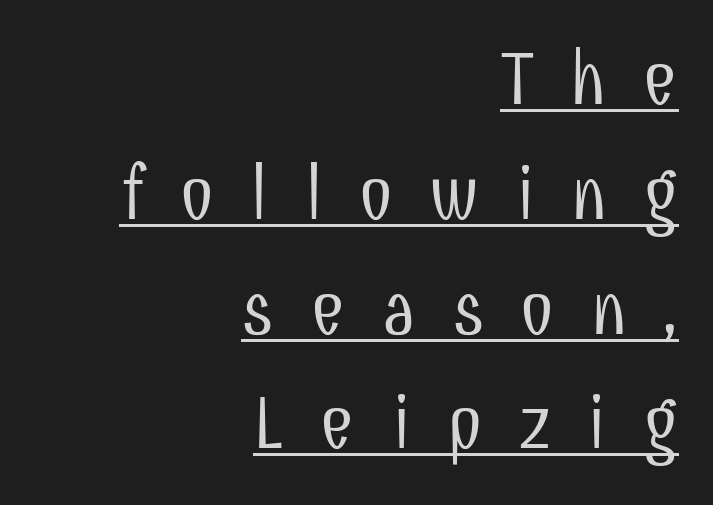
Q: Is the text bold? A: No.
Q: Is the text italic (slanted)? A: No, it is upright.
Q: Is the typeface a serif or a sans-serif typeface? A: Sans-serif.
Q: Is the text underlined? A: Yes.
Q: How is the paragraph aligned? A: Right-aligned.
Q: Is the spacing between letters normal or unusually wide? A: Unusually wide.
Q: Is the spacing between lines tight, normal or loose? A: Normal.
Q: Width (condensed, normal, or wide)? A: Condensed.
Q: Stroke contrast? A: Low.
Q: x-height? A: Medium.
Q: Monospaced? A: No.
